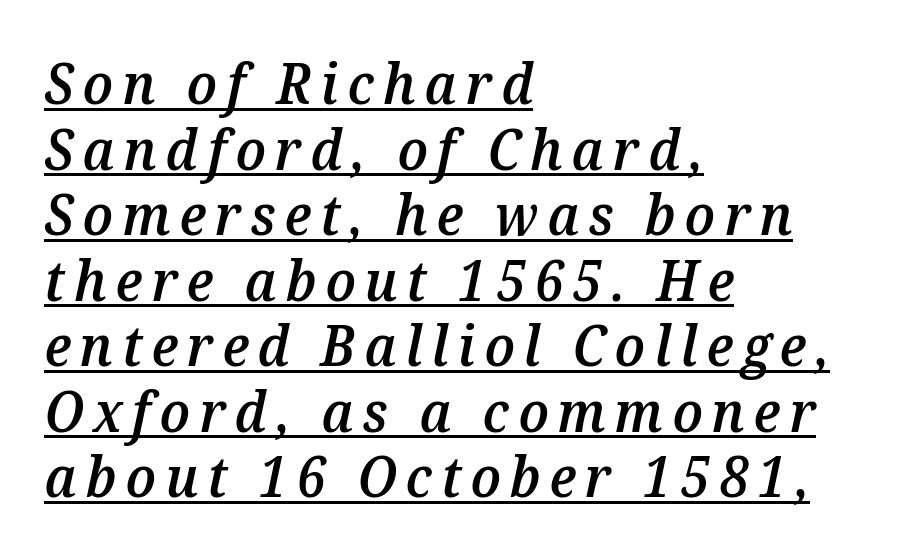
The image shows 56 px semibold type, italic (leaning right); set left-aligned, line spacing 1.17x, underlined; medium stroke contrast and a medium x-height.
